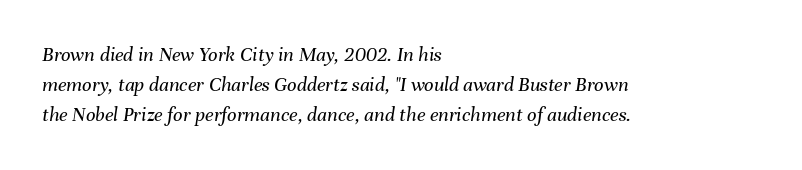
The image shows 21 px text type, italic (leaning right); set left-aligned, normal line spacing (1.44x), normal letter spacing, not underlined.
